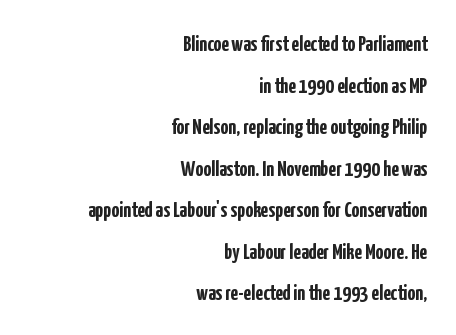
{"italic": "no", "bold": "yes", "underline": "no", "align": "right", "line_spacing_ratio": 1.89, "letter_spacing": "normal", "letter_spacing_em": 0.0, "glyph_px": 22}
